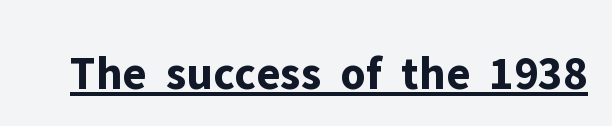
The image shows 48 px bold sans-serif type, upright; set normal letter spacing, underlined; low stroke contrast and a medium x-height.
